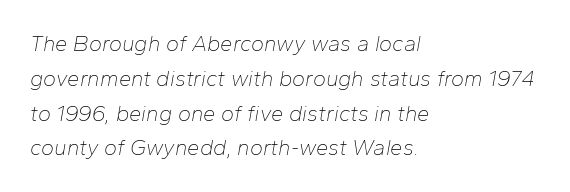
The image shows 22 px text type, italic (leaning right); set left-aligned, normal line spacing (1.58x), normal letter spacing, not underlined.
